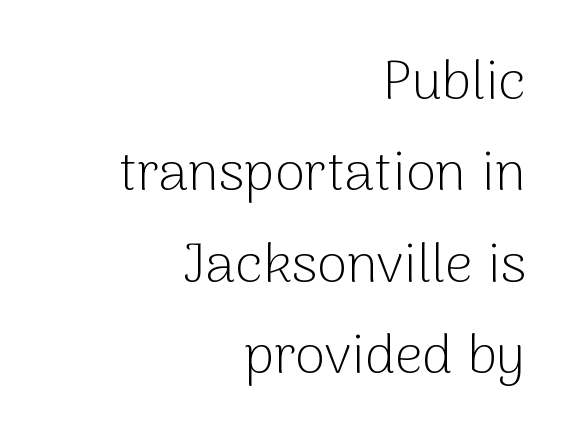
Q: Is the text bold? A: No.
Q: Is the text italic (slanted)? A: No, it is upright.
Q: Is the typeface a serif or a sans-serif typeface? A: Sans-serif.
Q: Is the text underlined? A: No.
Q: How is the paragraph aligned? A: Right-aligned.
Q: Is the spacing between letters normal or unusually wide? A: Normal.
Q: Is the spacing between lines tight, normal or loose? A: Normal.
Q: Width (condensed, normal, or wide)? A: Normal.
Q: Stroke contrast? A: Low.
Q: x-height? A: Medium.
Q: Monospaced? A: No.
